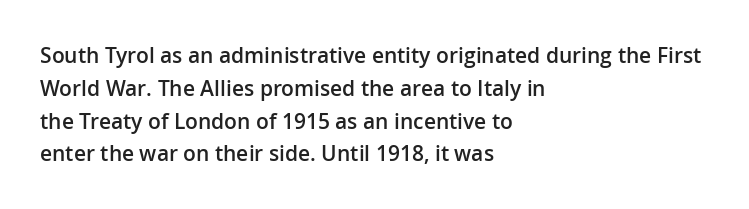
A somewhat darkened texture: the type is semibold rather than bold. Every stem runs plumb, perpendicular to the baseline. No extra tracking has been applied to these lines. A bare baseline throughout the passage. Every row of glyphs begins at an identical x-position on the left. Normally led — the rows are evenly, conventionally spaced.
